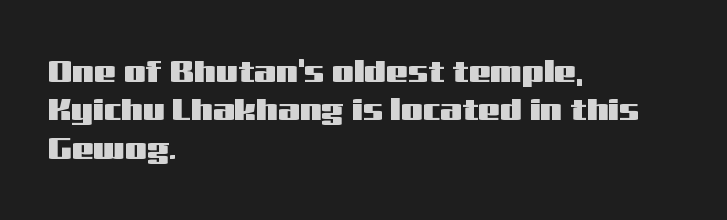
These lines are composed in type without serifs. Vertical strokes here are truly vertical. The letters advance in unequal steps, a hallmark of proportional type. Rule under the text: the space is simply empty.
